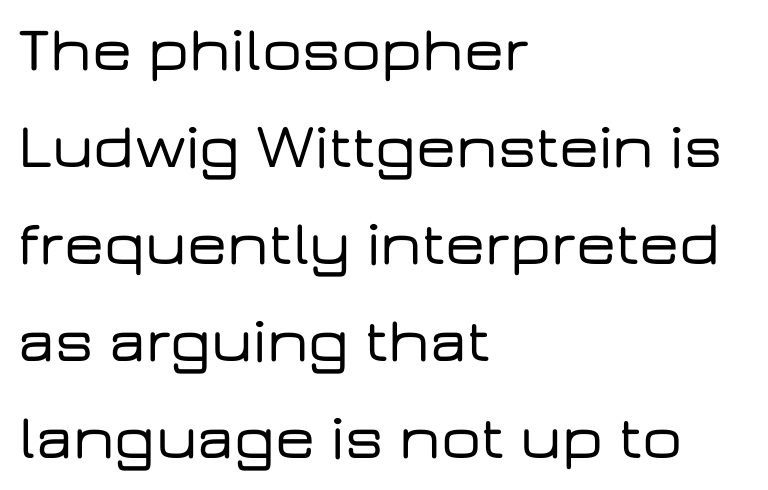
A typesetter would call this proportional, since set widths differ per character. These lines sit exactly where default settings would place them. The type is set solid horizontally, with unmodified tracking. Leftover space on each line is placed entirely after the last word. You can tell it's not italic because the verticals are truly vertical.
